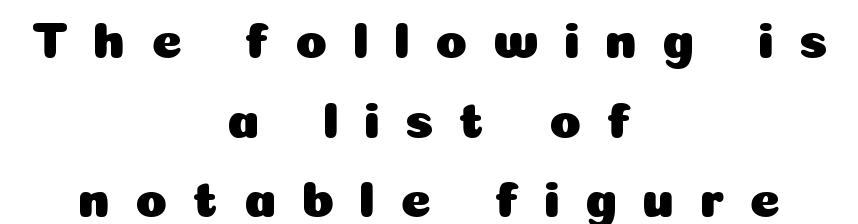
{"serif": "no", "italic": "no", "width": "normal", "stroke_contrast": "low", "x_height": "medium", "monospaced": "no", "underline": "no", "align": "center", "line_spacing": "normal", "line_spacing_ratio": 1.53, "letter_spacing": "wide", "letter_spacing_em": 0.48, "glyph_px": 52}
